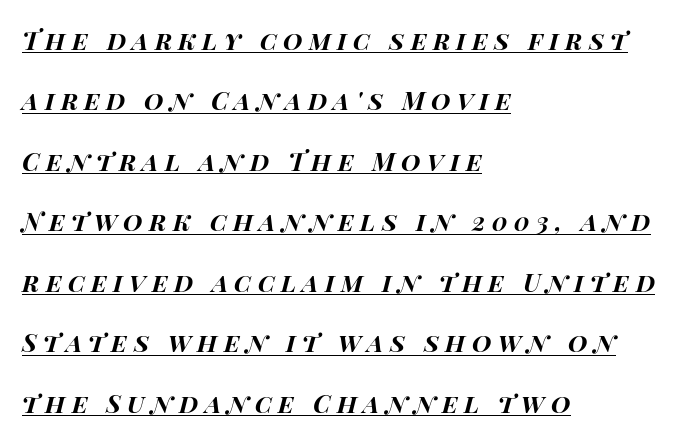
Q: Is the text bold? A: Yes.
Q: Is the text italic (slanted)? A: Yes, it leans right by about 14 degrees.
Q: Is the text underlined? A: Yes.
Q: How is the paragraph aligned? A: Left-aligned.
Q: Is the spacing between letters normal or unusually wide? A: Unusually wide.
Q: Is the spacing between lines tight, normal or loose? A: Loose.
